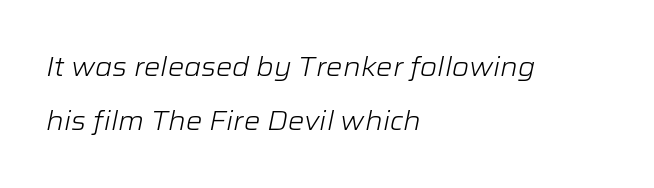
The image shows 26 px text type, italic (leaning right); set left-aligned, loose line spacing (2.06x), normal letter spacing, not underlined.
